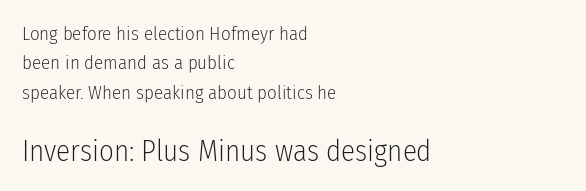
The image shows 29 px light, condensed sans-serif type, upright; set left-aligned, normal line spacing (1.54x), normal letter spacing, not underlined; the second (bottom) block is 1.53x larger; low stroke contrast and a medium x-height.
